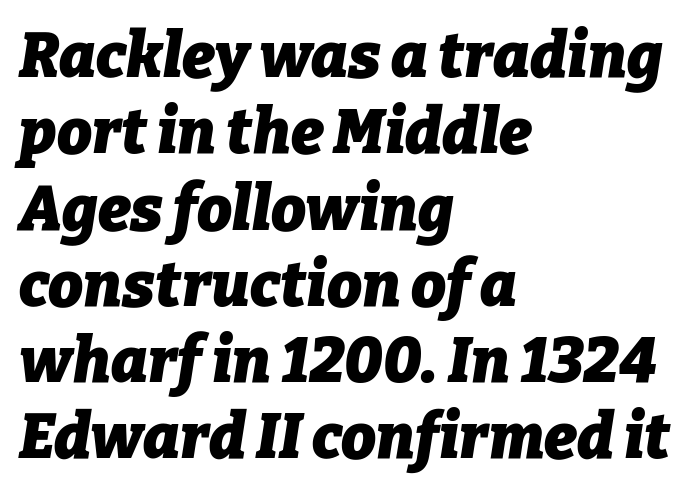
Q: Is the text bold? A: Yes.
Q: Is the text italic (slanted)? A: Yes, it leans right by about 9 degrees.
Q: Is the text underlined? A: No.
Q: How is the paragraph aligned? A: Left-aligned.
Q: Is the spacing between letters normal or unusually wide? A: Normal.
Q: Width (condensed, normal, or wide)? A: Normal.
Q: Stroke contrast? A: Low.
Q: x-height? A: Medium.
Q: Monospaced? A: No.
